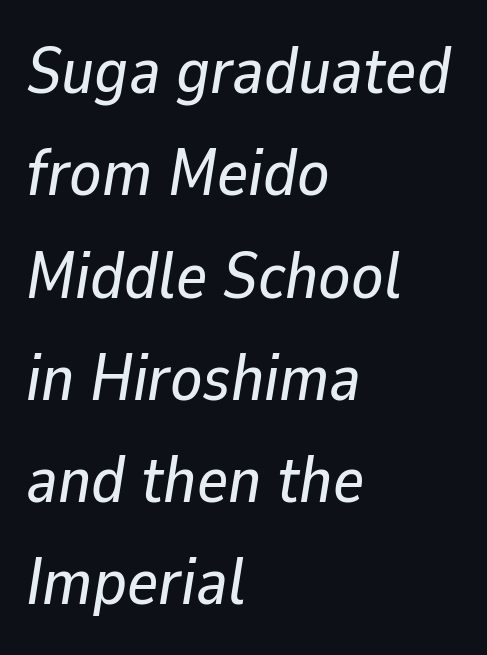
Q: Is the text italic (slanted)? A: Yes, it leans right by about 9 degrees.
Q: Is the text underlined? A: No.
Q: How is the paragraph aligned? A: Left-aligned.
Q: Is the spacing between letters normal or unusually wide? A: Normal.
Q: Is the spacing between lines tight, normal or loose? A: Normal.
Q: Width (condensed, normal, or wide)? A: Normal.
Q: Stroke contrast? A: Low.
Q: x-height? A: Medium.
Q: Monospaced? A: No.
